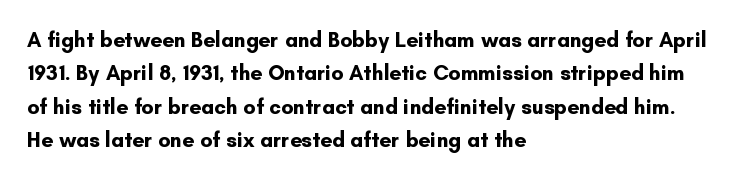
{"italic": "no", "bold": "yes", "underline": "no", "align": "left", "line_spacing": "normal", "line_spacing_ratio": 1.59, "letter_spacing": "normal", "letter_spacing_em": 0.0, "glyph_px": 21}
